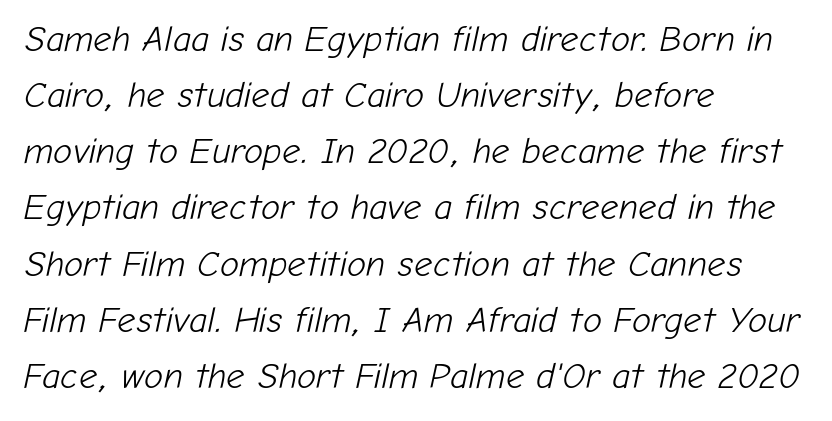
{"italic": "yes", "lean": "right", "slant_degrees": 12, "bold": "no", "weight": "light", "width": "normal", "stroke_contrast": "low", "x_height": "medium", "monospaced": "no", "underline": "no", "align": "left", "line_spacing": "normal", "line_spacing_ratio": 1.56, "letter_spacing": "normal", "letter_spacing_em": 0.0, "glyph_px": 36}
